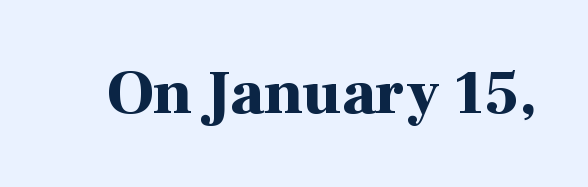
Weight: bold. Quick note: underline off. The rendering keeps characters at their native spacing. The axis of the letterforms is exactly vertical. Each letter keeps its own natural width here, so spacing adapts to shape.
